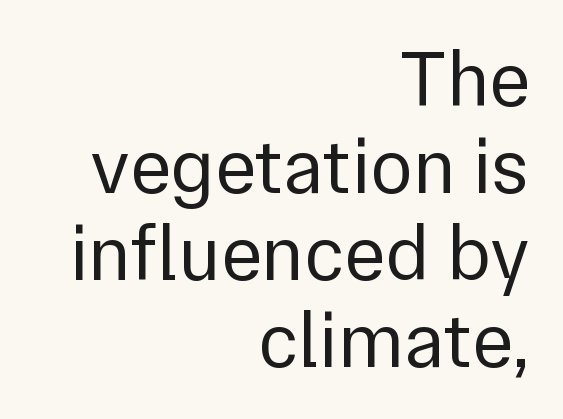
{"serif": "no", "italic": "no", "bold": "no", "weight": "regular", "width": "normal", "x_height": "medium", "monospaced": "no", "underline": "no", "align": "right", "line_spacing": "tight", "line_spacing_ratio": 1.1, "letter_spacing": "normal", "letter_spacing_em": 0.0, "glyph_px": 79}
